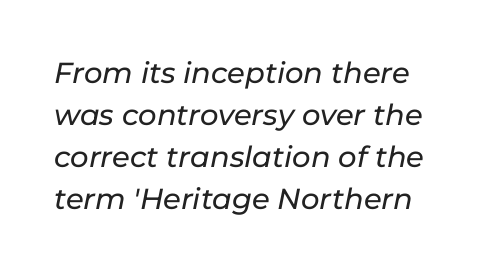
The image shows 29 px text type, italic (leaning right); set normal line spacing (1.45x), normal letter spacing, not underlined; low stroke contrast and a medium x-height.
